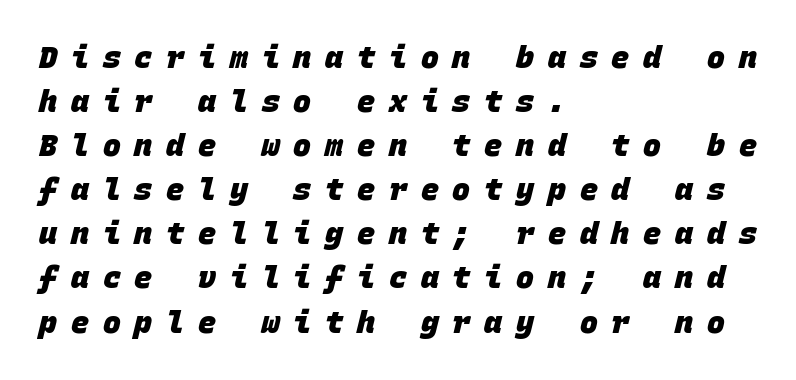
The tracking jumps out immediately: characters are airy and widely separated. Set as a true bold cut, around the 700 mark. One-word summary of the alignment: left. The rendering uses typewriter-style spacing with identical character cells. Unlike a traditional serif, this face leaves its strokes unadorned. Normally led — the rows are evenly, conventionally spaced.
